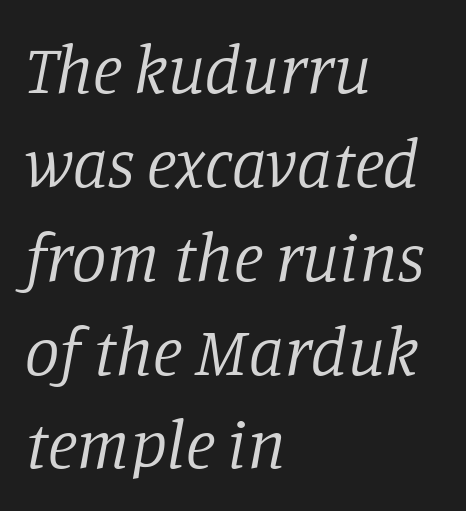
The image shows 69 px regular-weight serif type, italic (leaning right); set left-aligned, normal line spacing (1.36x), normal letter spacing, not underlined; low stroke contrast and a large x-height.
